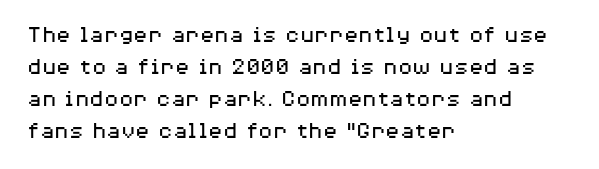
Q: Is the text bold? A: No.
Q: Is the text italic (slanted)? A: No, it is upright.
Q: Is the text underlined? A: No.
Q: How is the paragraph aligned? A: Left-aligned.
Q: Is the spacing between letters normal or unusually wide? A: Normal.
Q: Is the spacing between lines tight, normal or loose? A: Normal.
